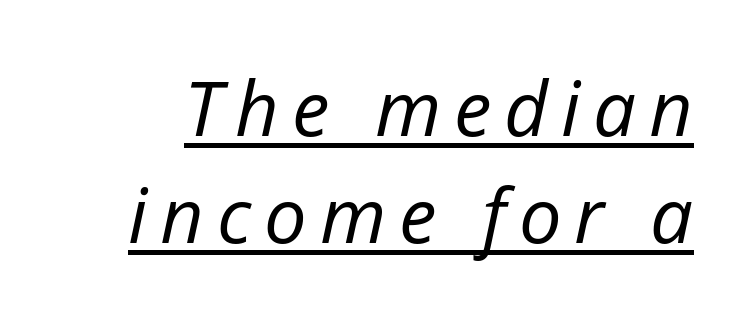
Q: Is the text bold? A: No.
Q: Is the text italic (slanted)? A: Yes, it leans right by about 12 degrees.
Q: Is the text underlined? A: Yes.
Q: Is the spacing between lines tight, normal or loose? A: Normal.
Q: Width (condensed, normal, or wide)? A: Normal.
Q: Stroke contrast? A: Low.
Q: x-height? A: Medium.
Q: Monospaced? A: No.
